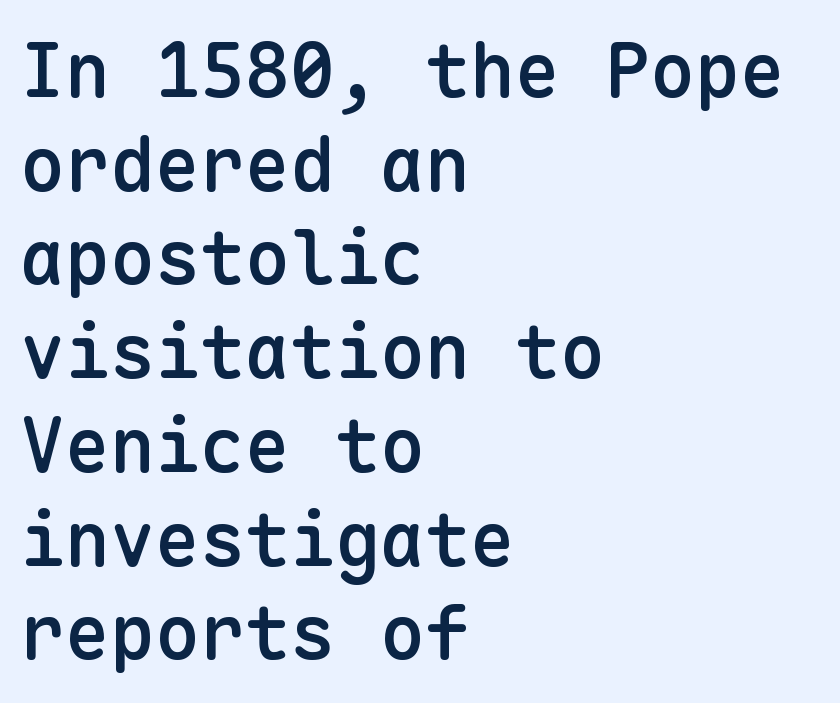
{"serif": "no", "italic": "no", "bold": "semi", "weight": "semibold", "width": "normal", "stroke_contrast": "low", "x_height": "medium", "monospaced": "yes", "underline": "no", "align": "left", "line_spacing": "normal", "line_spacing_ratio": 1.25, "letter_spacing": "normal", "letter_spacing_em": 0.0, "glyph_px": 75}
